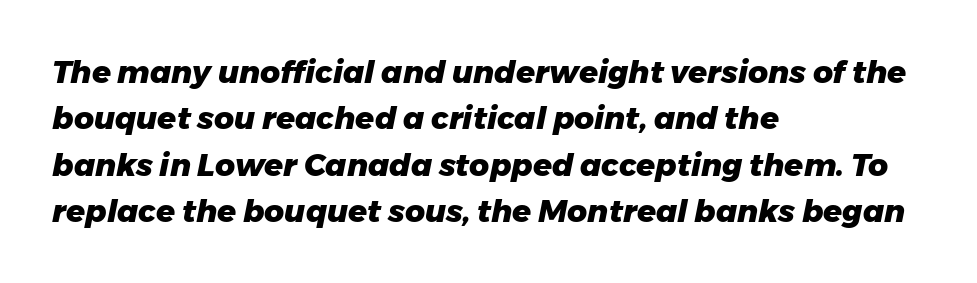
The image shows 31 px heavy type, italic (leaning right); set left-aligned, normal line spacing (1.5x), normal letter spacing, not underlined; low stroke contrast and a medium x-height.
